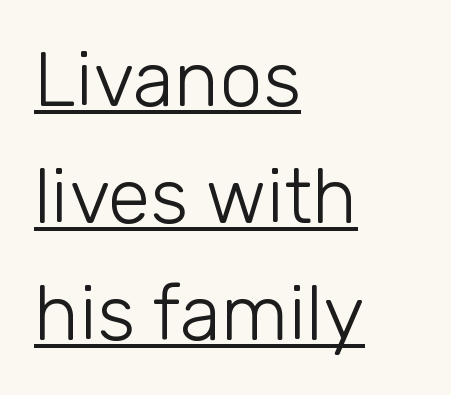
Q: Is the text bold? A: No.
Q: Is the text italic (slanted)? A: No, it is upright.
Q: Is the typeface a serif or a sans-serif typeface? A: Sans-serif.
Q: Is the text underlined? A: Yes.
Q: How is the paragraph aligned? A: Left-aligned.
Q: Is the spacing between letters normal or unusually wide? A: Normal.
Q: Is the spacing between lines tight, normal or loose? A: Normal.
Q: Width (condensed, normal, or wide)? A: Normal.
Q: Stroke contrast? A: Low.
Q: x-height? A: Medium.
Q: Monospaced? A: No.
